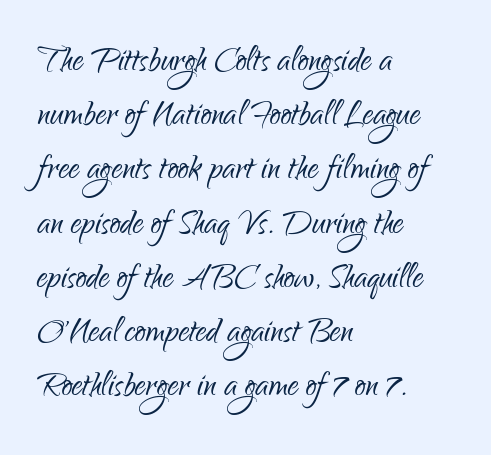
Q: Is the text bold? A: No.
Q: Is the text italic (slanted)? A: Yes.
Q: Is the typeface a serif or a sans-serif typeface? A: Sans-serif.
Q: Is the text underlined? A: No.
Q: How is the paragraph aligned? A: Left-aligned.
Q: Is the spacing between letters normal or unusually wide? A: Normal.
Q: Is the spacing between lines tight, normal or loose? A: Normal.
Q: Width (condensed, normal, or wide)? A: Condensed.
Q: Stroke contrast? A: Low.
Q: x-height? A: Small.
Q: Monospaced? A: No.
